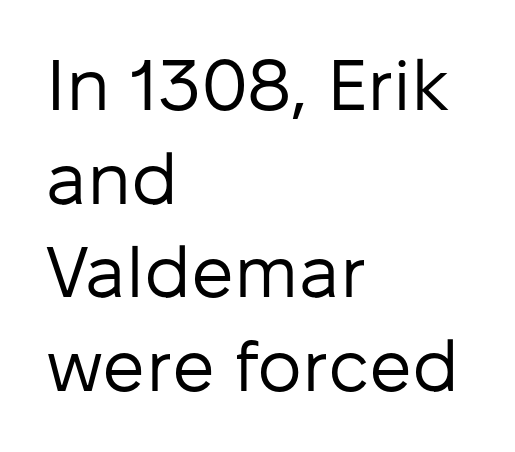
Line beginnings align vertically; line endings do not. A typesetter would call this proportional, since set widths differ per character. This block has exactly the height ordinary leading produces. The baseline area is clear.
